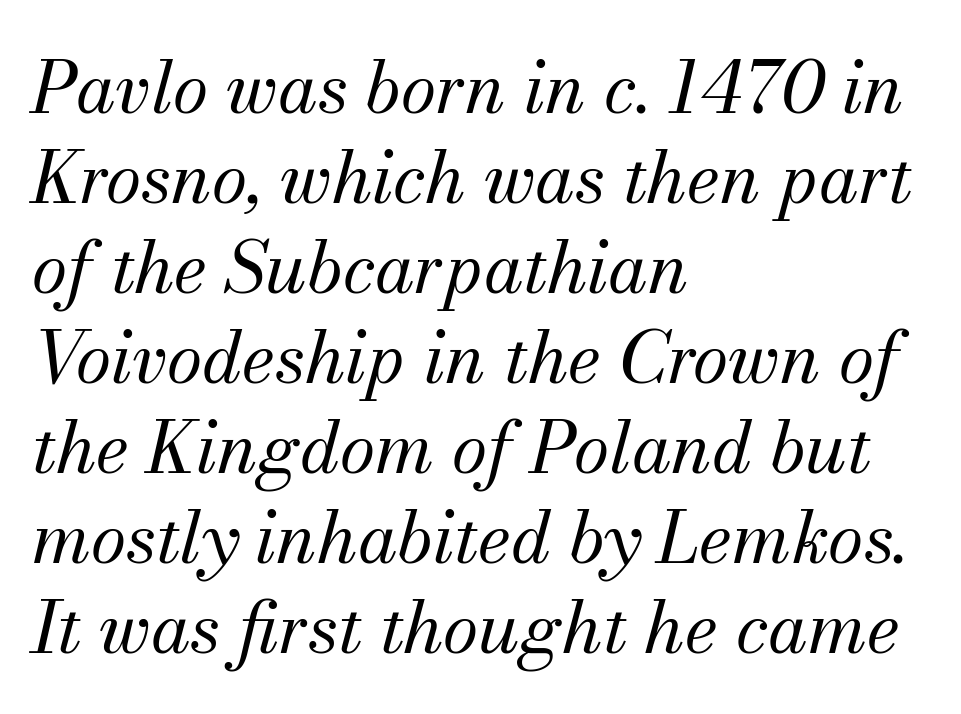
The designer left line spacing at the default. Small tapered or slab feet sit at the stroke ends, so this counts as serif. Decoration check: the copy has no underline. Ink coverage per letter is moderate at most.
